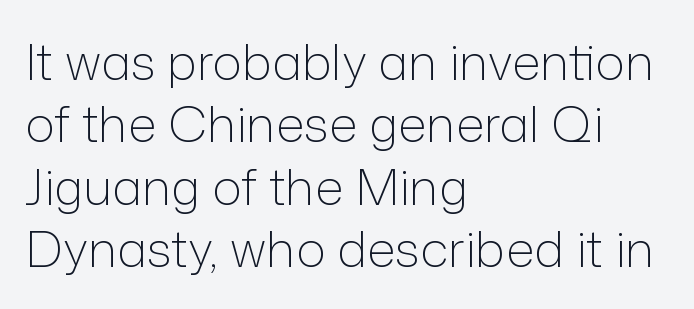
The image shows 50 px light sans-serif type, upright; set left-aligned, normal line spacing (1.25x), normal letter spacing, not underlined; low stroke contrast and a medium x-height.
